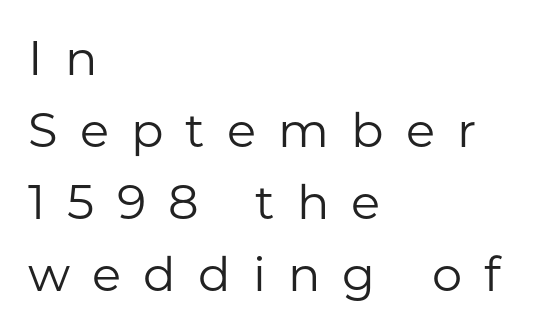
{"serif": "no", "italic": "no", "bold": "no", "weight": "regular", "width": "normal", "stroke_contrast": "low", "x_height": "medium", "monospaced": "no", "underline": "no", "align": "left", "line_spacing": "normal", "line_spacing_ratio": 1.5, "letter_spacing": "wide", "letter_spacing_em": 0.46, "glyph_px": 48}
